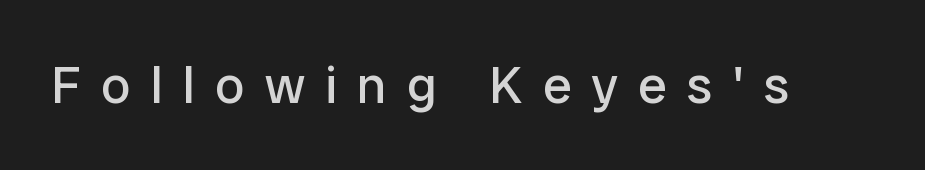
The face used here is proportionally spaced, like ordinary book or web type. No letter is thick-stroked: the sample isn't bold. Letters rest on an invisible, unmarked baseline. Typographically, this falls in the sans-serif category. Loose tracking; the words dissolve into strings of separated letters.
